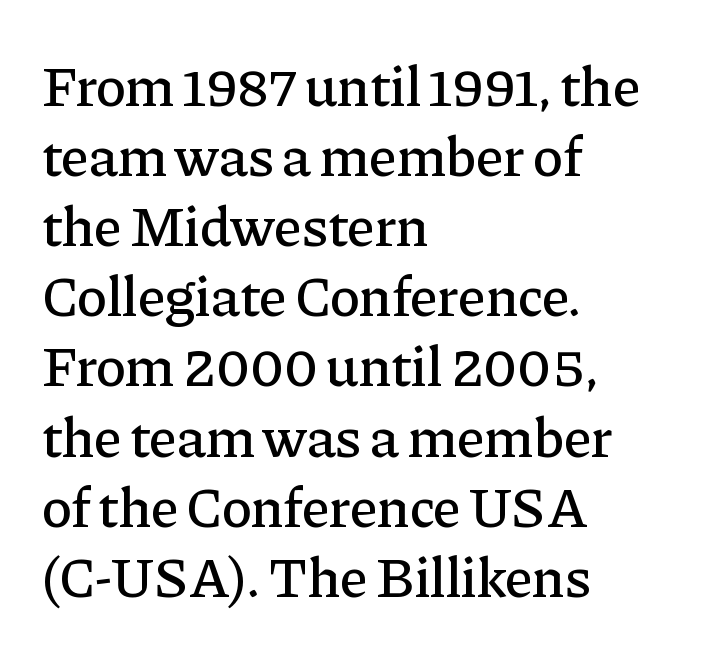
Italic: no, the glyphs are upright roman. Underlining? Definitely not there. Is this a fixed-width face? No — the glyphs have proportional, varying widths. Short and long lines alike share a common starting point at left. The designer went with a serif here, giving each stem small feet.
